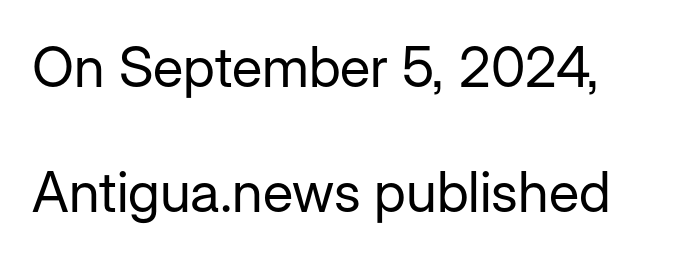
{"serif": "no", "italic": "no", "bold": "no", "weight": "regular", "width": "normal", "stroke_contrast": "low", "x_height": "medium", "monospaced": "no", "underline": "no", "line_spacing": "loose", "line_spacing_ratio": 2.23, "letter_spacing": "normal", "letter_spacing_em": 0.0, "glyph_px": 56}
